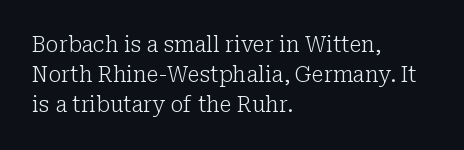
Q: Is the text bold? A: No.
Q: Is the text italic (slanted)? A: No, it is upright.
Q: Is the text underlined? A: No.
Q: How is the paragraph aligned? A: Left-aligned.
Q: Is the spacing between letters normal or unusually wide? A: Normal.
Q: Is the spacing between lines tight, normal or loose? A: Normal.
